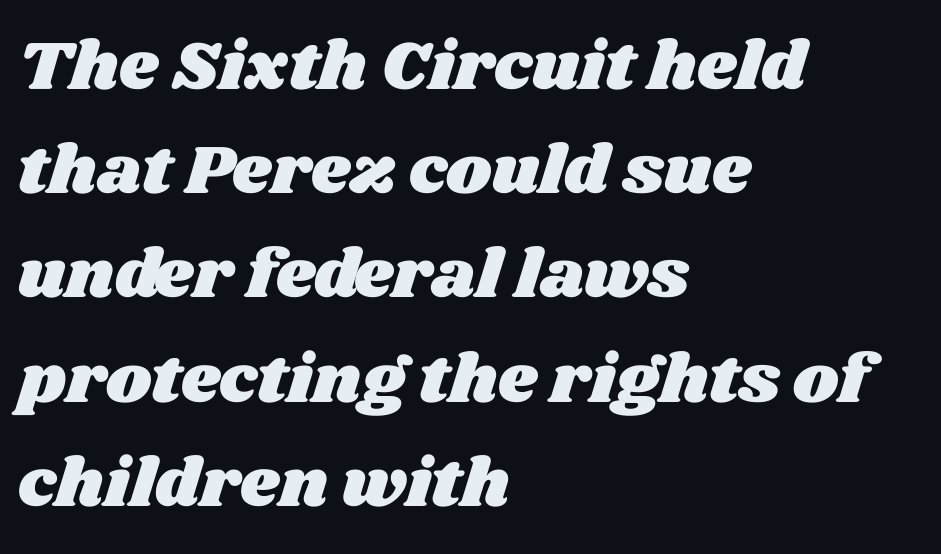
Glyph-to-glyph distance matches everyday printed text. The specimen omits any rule beneath the text block's lines. The text block is weighted toward the left margin, trailing off unevenly rightward. The vertical gap from one line to the next is medium. The letters advance in unequal steps, a hallmark of proportional type.
